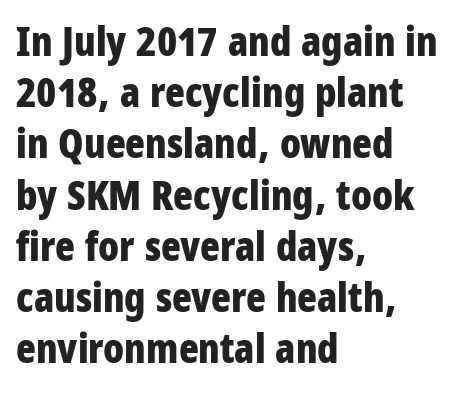
The image shows 41 px bold, condensed sans-serif type, upright; set left-aligned, normal line spacing (1.25x), normal letter spacing, not underlined; low stroke contrast and a large x-height.
